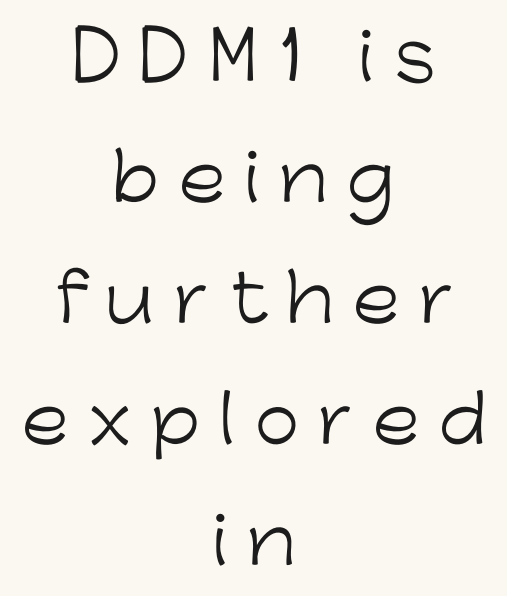
Typographically, this falls in the sans-serif category. Do the letters lean? They stand straight. Each letter keeps its own natural width here, so spacing adapts to shape. Weight: in the light-to-regular range. The rendering positions every line midway between the sides. How are the letters spaced? Widely, with obvious added tracking.
